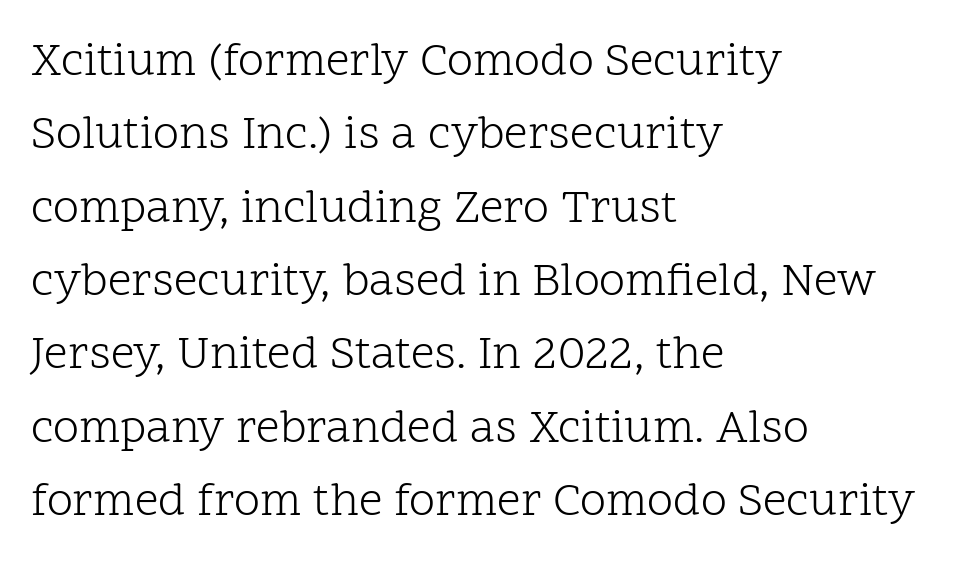
Character widths vary here, with narrow letters taking less room than wide ones. Bare-footed words on every line. The passage shown has conventional tracking throughout. The letters stand straight up with perfectly vertical stems.
